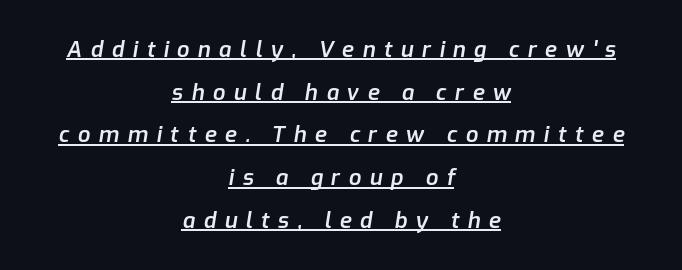
Does the leading feel generous? Absolutely, it's lavish. The rendering uses the underline text-decoration. The compositor balanced each line on the midline. The tracking reads as deliberately expanded to a designer's eye.
